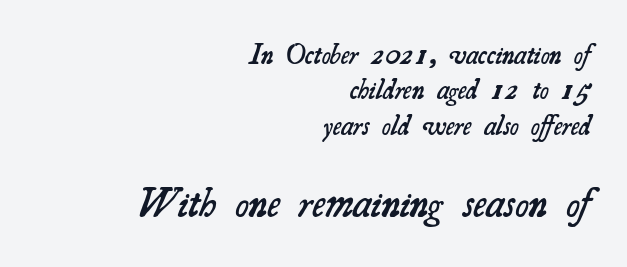
{"serif": "yes", "bold": "semi", "weight": "semibold", "width": "normal", "stroke_contrast": "medium", "x_height": "small", "monospaced": "no", "underline": "no", "align": "right", "line_spacing": "normal", "line_spacing_ratio": 1.31, "letter_spacing": "normal", "letter_spacing_em": 0.0, "larger_block": "second", "size_ratio": 1.52, "glyph_px": 41}
